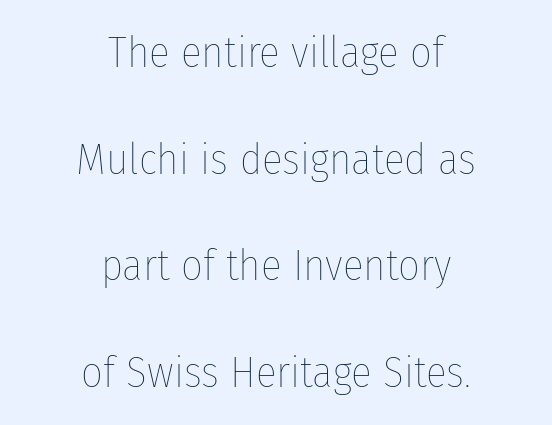
Between one letter and the next there's only the usual sliver of space. If you drew a line through each stem, it would be perfectly vertical. Decoration check: the copy has no underline. This sample has the flowing, uneven cadence of proportional lettering. Alignment: centered.
